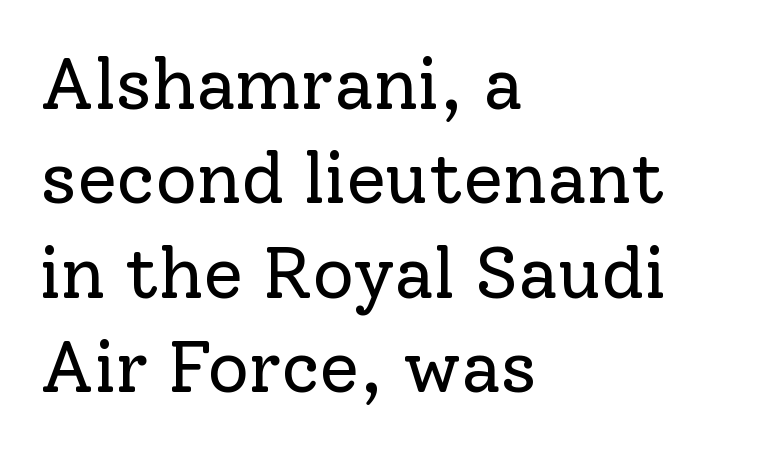
The image shows 72 px regular-weight serif type, upright; set left-aligned, normal line spacing (1.31x), normal letter spacing, not underlined; low stroke contrast and a medium x-height.
